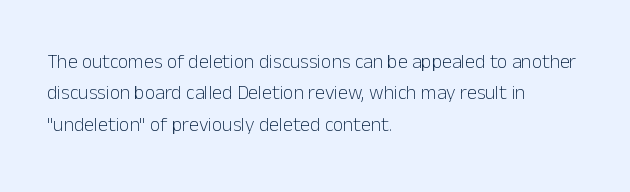
Q: Is the text bold? A: No.
Q: Is the text italic (slanted)? A: No, it is upright.
Q: Is the text underlined? A: No.
Q: How is the paragraph aligned? A: Left-aligned.
Q: Is the spacing between letters normal or unusually wide? A: Normal.
Q: Is the spacing between lines tight, normal or loose? A: Normal.
